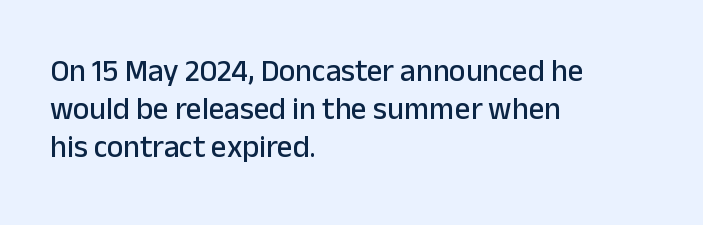
Q: Is the text italic (slanted)? A: No, it is upright.
Q: Is the typeface a serif or a sans-serif typeface? A: Sans-serif.
Q: Is the text underlined? A: No.
Q: How is the paragraph aligned? A: Left-aligned.
Q: Is the spacing between letters normal or unusually wide? A: Normal.
Q: Width (condensed, normal, or wide)? A: Normal.
Q: Stroke contrast? A: Low.
Q: x-height? A: Medium.
Q: Monospaced? A: No.
